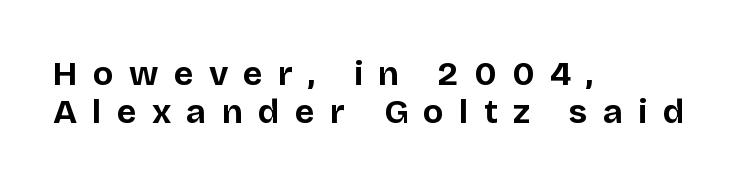
{"serif": "no", "italic": "no", "bold": "yes", "weight": "bold", "width": "normal", "stroke_contrast": "low", "x_height": "large", "monospaced": "no", "underline": "no", "align": "left", "line_spacing": "tight", "line_spacing_ratio": 1.13, "letter_spacing": "wide", "letter_spacing_em": 0.45, "glyph_px": 34}
